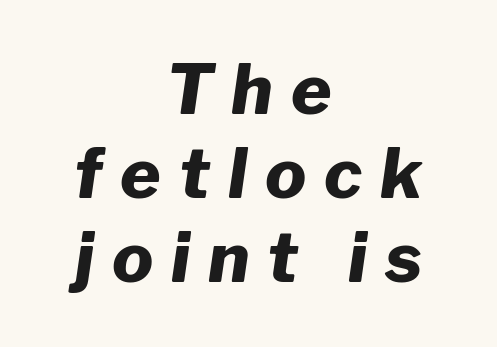
Notice how the stems are inclined rather than vertical — that's the hallmark of italics. Has an underline been added? It has not. The glyphs have the mass of a bold cut. How are the letters spaced? Widely, with obvious added tracking. One-word summary of the alignment: center.
